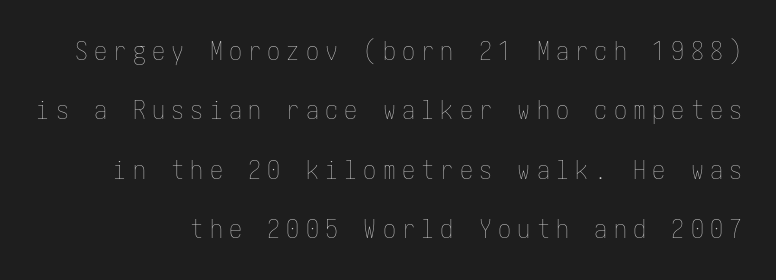
The image shows 26 px text type, upright; set right-aligned, loose line spacing (2.28x), unusually wide letter spacing (+0.24 em), not underlined.
